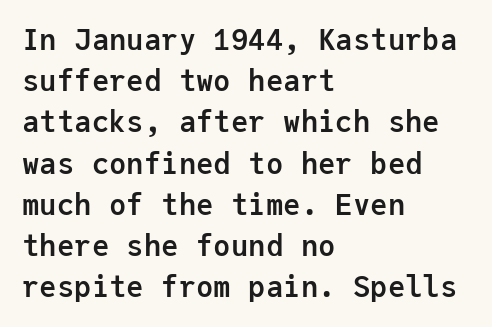
A student would call this left alignment; a typographer would say flush left, rag right. Each letter's strokes conclude bluntly, with no projecting serifs. Honestly, the row spacing looks completely unremarkable. Unmarked baselines from the first word to the last. A typesetter would mark this as roman, not italic. Caption: standard tracking, unaltered.
